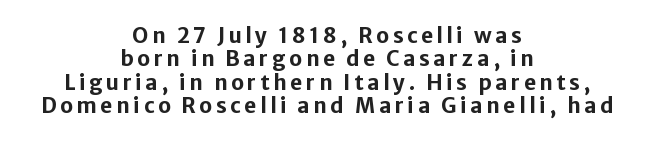
The image shows 21 px bold type, upright; set centered, tight line spacing (1.11x), not underlined.
